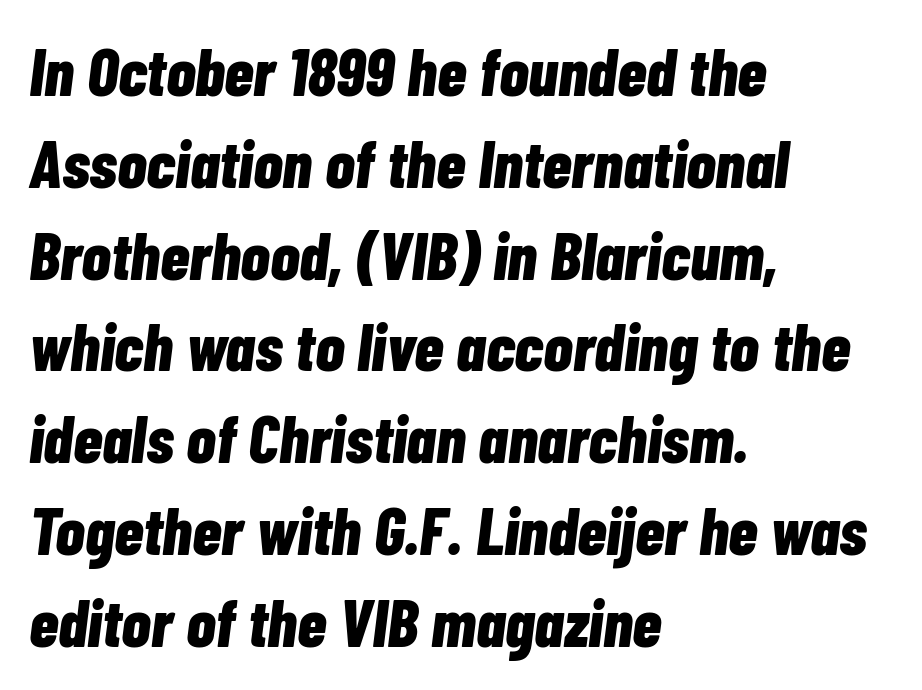
Q: Is the text bold? A: Yes.
Q: Is the text italic (slanted)? A: Yes, it leans right by about 7 degrees.
Q: Is the text underlined? A: No.
Q: How is the paragraph aligned? A: Left-aligned.
Q: Is the spacing between letters normal or unusually wide? A: Normal.
Q: Is the spacing between lines tight, normal or loose? A: Normal.
Q: Width (condensed, normal, or wide)? A: Condensed.
Q: Stroke contrast? A: Low.
Q: x-height? A: Medium.
Q: Monospaced? A: No.
